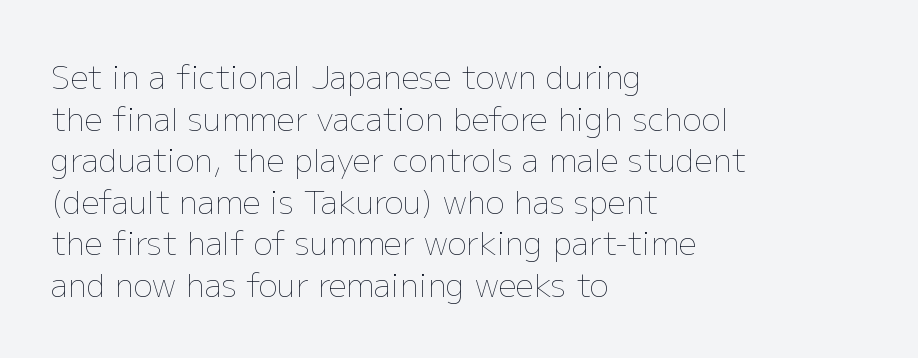
Q: Is the text bold? A: No.
Q: Is the text italic (slanted)? A: No, it is upright.
Q: Is the text underlined? A: No.
Q: How is the paragraph aligned? A: Left-aligned.
Q: Is the spacing between letters normal or unusually wide? A: Normal.
Q: Is the spacing between lines tight, normal or loose? A: Normal.
Q: Width (condensed, normal, or wide)? A: Normal.
Q: Stroke contrast? A: Low.
Q: x-height? A: Medium.
Q: Monospaced? A: No.
